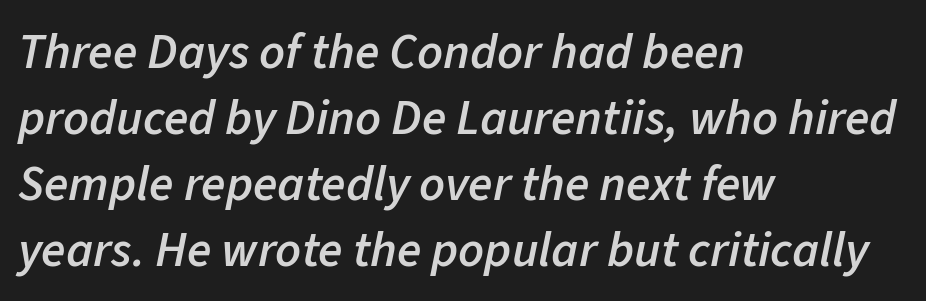
The image shows 50 px semibold type, italic (leaning right); set left-aligned, normal line spacing (1.32x), normal letter spacing, not underlined; low stroke contrast and a medium x-height.
